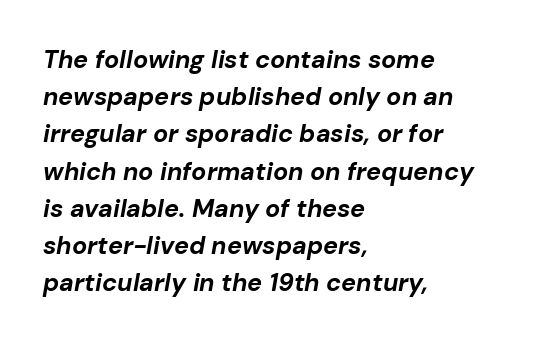
Yep, that's italic — everything's leaning. These words are printed bold, with thick strokes throughout. Where is the straight margin? On the left. There is no visible air inserted between adjacent glyphs. This block has exactly the height ordinary leading produces.
